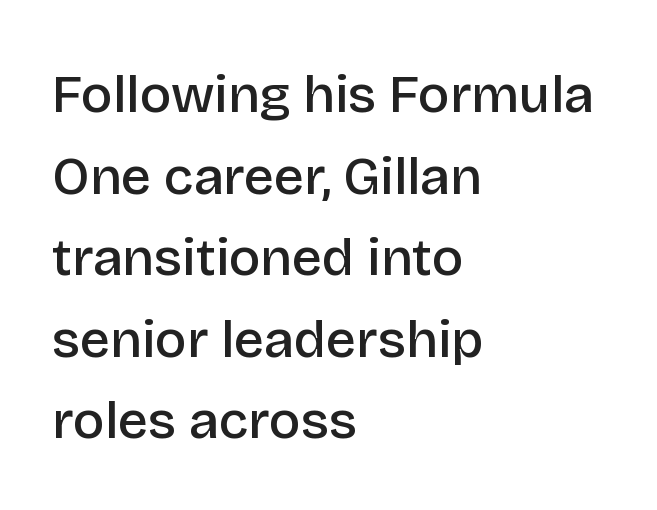
Q: Is the text bold? A: Semi-bold.
Q: Is the text italic (slanted)? A: No, it is upright.
Q: Is the typeface a serif or a sans-serif typeface? A: Sans-serif.
Q: Is the text underlined? A: No.
Q: How is the paragraph aligned? A: Left-aligned.
Q: Is the spacing between letters normal or unusually wide? A: Normal.
Q: Is the spacing between lines tight, normal or loose? A: Normal.
Q: Width (condensed, normal, or wide)? A: Normal.
Q: Stroke contrast? A: Low.
Q: x-height? A: Large.
Q: Monospaced? A: No.
